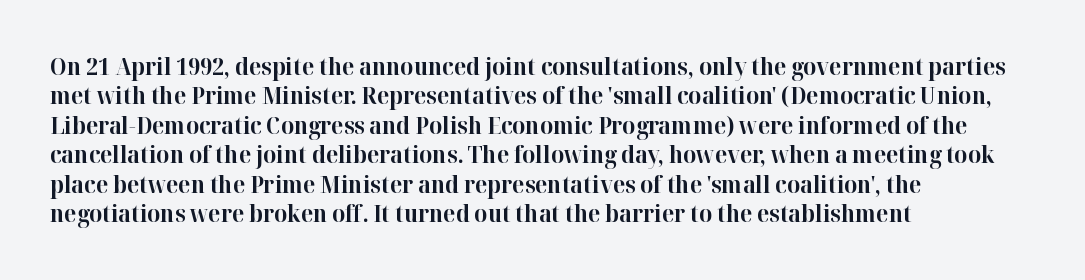
In terms of posture, this sample is upright. Whoever set this chose a conventional vertical rhythm. The space directly below the letters is spotless. A typesetter would call this zero additional tracking.
